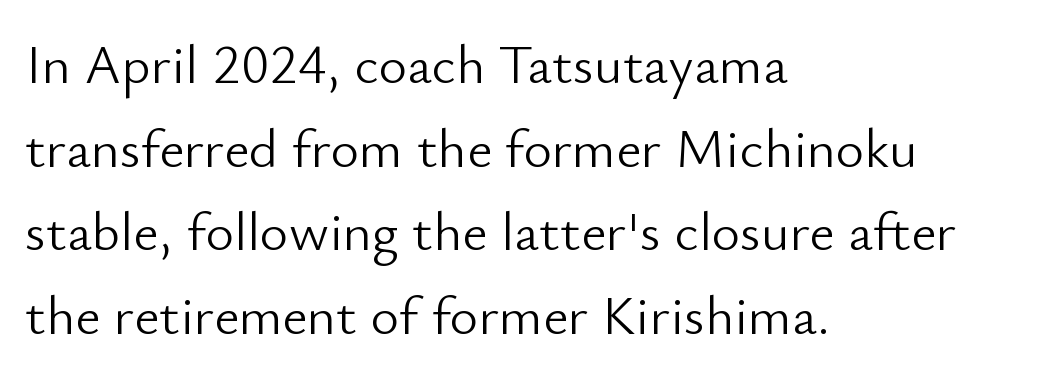
The image shows 55 px light sans-serif type, upright; set left-aligned, normal line spacing (1.52x), normal letter spacing, not underlined; low stroke contrast and a small x-height.
